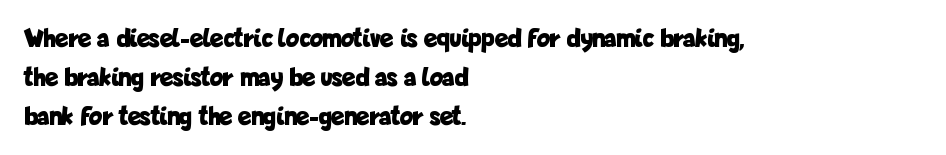
Q: Is the text bold? A: Yes.
Q: Is the text italic (slanted)? A: No, it is upright.
Q: Is the text underlined? A: No.
Q: How is the paragraph aligned? A: Left-aligned.
Q: Is the spacing between letters normal or unusually wide? A: Normal.
Q: Is the spacing between lines tight, normal or loose? A: Normal.
